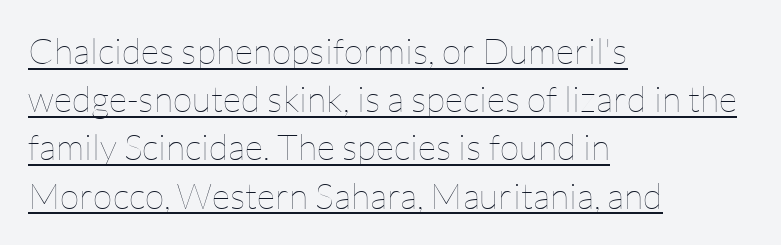
{"italic": "no", "bold": "no", "weight": "thin", "width": "normal", "stroke_contrast": "low", "x_height": "medium", "monospaced": "no", "underline": "yes", "align": "left", "line_spacing": "normal", "line_spacing_ratio": 1.34, "letter_spacing": "normal", "letter_spacing_em": 0.0, "glyph_px": 36}
